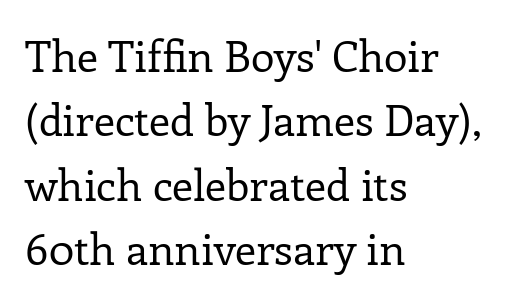
Q: Is the text bold? A: No.
Q: Is the text italic (slanted)? A: No, it is upright.
Q: Is the typeface a serif or a sans-serif typeface? A: Serif.
Q: Is the text underlined? A: No.
Q: How is the paragraph aligned? A: Left-aligned.
Q: Is the spacing between letters normal or unusually wide? A: Normal.
Q: Is the spacing between lines tight, normal or loose? A: Normal.
Q: Width (condensed, normal, or wide)? A: Normal.
Q: Stroke contrast? A: Low.
Q: x-height? A: Medium.
Q: Monospaced? A: No.
